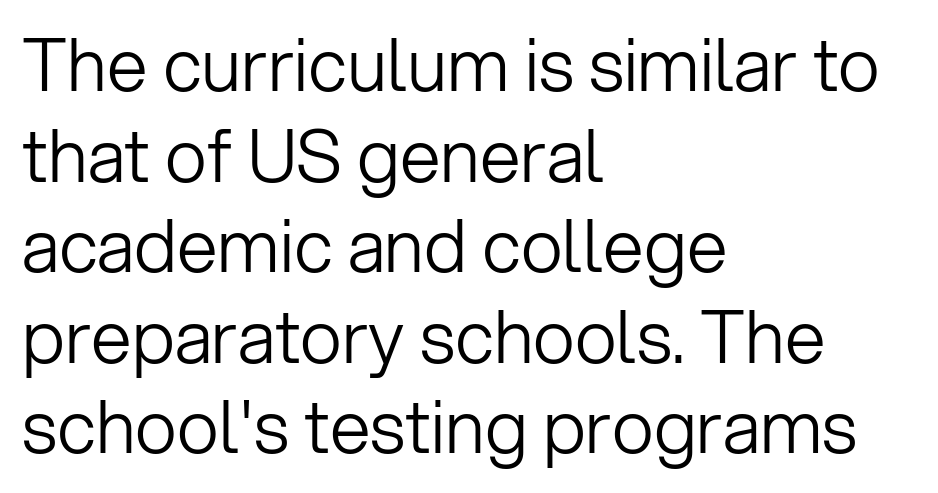
The image shows 73 px light sans-serif type, upright; set left-aligned, line spacing 1.24x, normal letter spacing, not underlined; low stroke contrast and a medium x-height.
